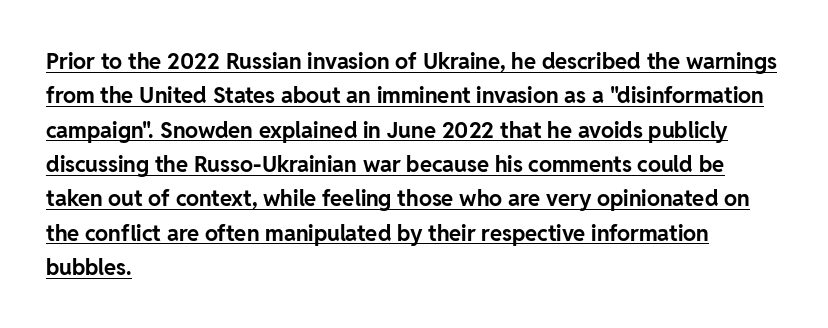
Q: Is the text bold? A: Yes.
Q: Is the text italic (slanted)? A: No, it is upright.
Q: Is the text underlined? A: Yes.
Q: How is the paragraph aligned? A: Left-aligned.
Q: Is the spacing between letters normal or unusually wide? A: Normal.
Q: Is the spacing between lines tight, normal or loose? A: Normal.
